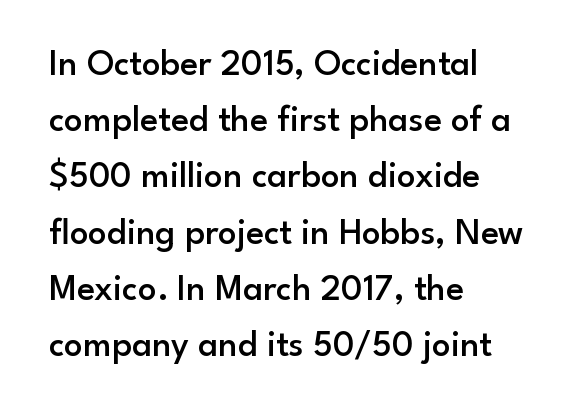
Think of a printed novel: that variable character pitch is what you see here. Honestly, the letter spacing is just normal — you wouldn't notice it. Where is the straight margin? On the left. Clear beneath every line of the passage. Does the lettering tilt? It doesn't — this is upright. Leading: standard.
